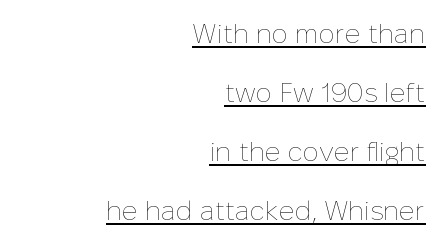
Q: Is the text bold? A: No.
Q: Is the text italic (slanted)? A: No, it is upright.
Q: Is the text underlined? A: Yes.
Q: How is the paragraph aligned? A: Right-aligned.
Q: Is the spacing between letters normal or unusually wide? A: Normal.
Q: Is the spacing between lines tight, normal or loose? A: Loose.
